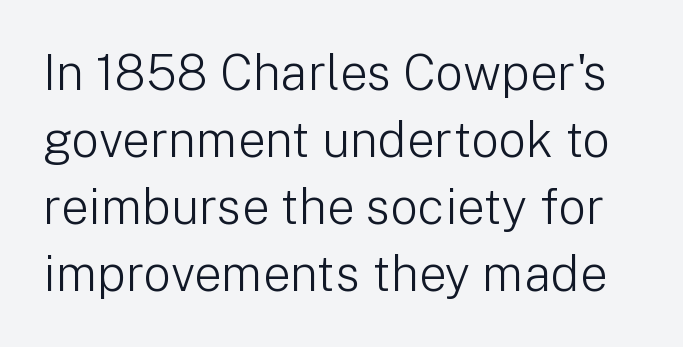
{"serif": "no", "italic": "no", "bold": "no", "weight": "light", "width": "normal", "stroke_contrast": "low", "x_height": "medium", "monospaced": "no", "underline": "no", "line_spacing": "normal", "line_spacing_ratio": 1.37, "letter_spacing": "normal", "letter_spacing_em": 0.0, "glyph_px": 49}
